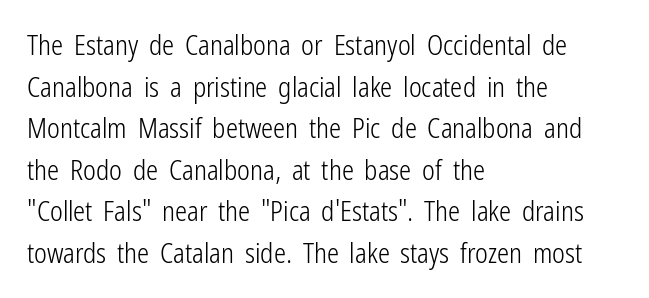
{"italic": "no", "bold": "no", "underline": "no", "align": "left", "line_spacing": "normal", "line_spacing_ratio": 1.54, "letter_spacing": "normal", "letter_spacing_em": 0.0, "glyph_px": 27}
